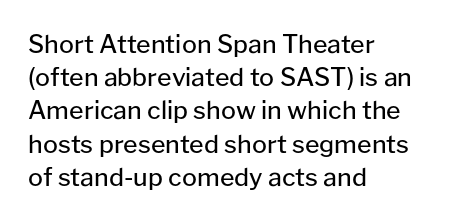
Q: Is the text bold? A: No.
Q: Is the text italic (slanted)? A: No, it is upright.
Q: Is the text underlined? A: No.
Q: How is the paragraph aligned? A: Left-aligned.
Q: Is the spacing between letters normal or unusually wide? A: Normal.
Q: Is the spacing between lines tight, normal or loose? A: Normal.
